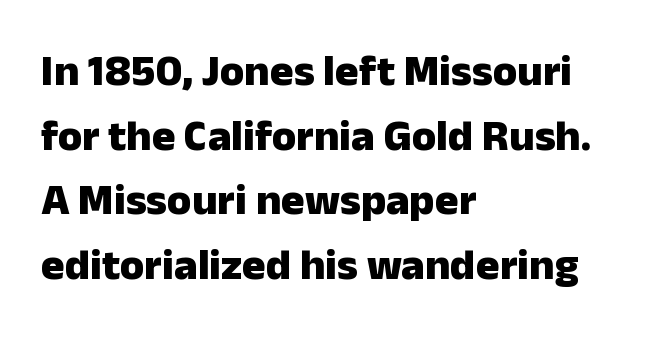
{"serif": "no", "italic": "no", "bold": "yes", "weight": "heavy", "width": "normal", "stroke_contrast": "low", "x_height": "medium", "monospaced": "no", "underline": "no", "align": "left", "line_spacing": "normal", "line_spacing_ratio": 1.47, "letter_spacing": "normal", "letter_spacing_em": 0.0, "glyph_px": 44}
